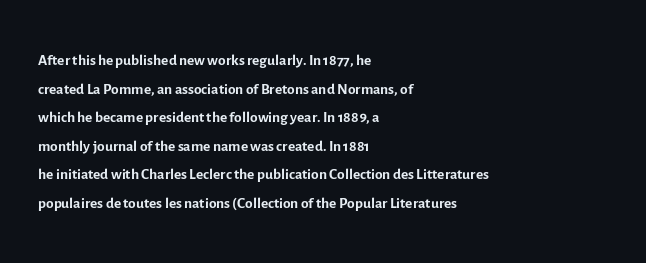
The image shows 22 px text type, upright; set left-aligned, normal line spacing (1.3x), normal letter spacing, not underlined.
